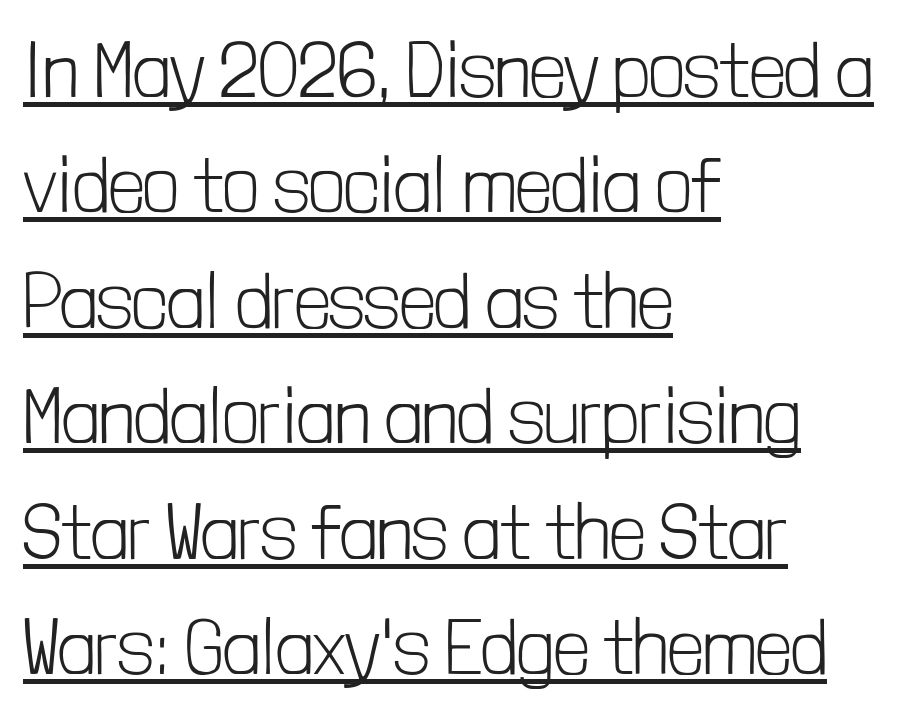
Q: Is the text bold? A: No.
Q: Is the text italic (slanted)? A: No, it is upright.
Q: Is the typeface a serif or a sans-serif typeface? A: Sans-serif.
Q: Is the text underlined? A: Yes.
Q: How is the paragraph aligned? A: Left-aligned.
Q: Is the spacing between letters normal or unusually wide? A: Normal.
Q: Is the spacing between lines tight, normal or loose? A: Normal.
Q: Width (condensed, normal, or wide)? A: Condensed.
Q: Stroke contrast? A: Low.
Q: x-height? A: Medium.
Q: Monospaced? A: No.
